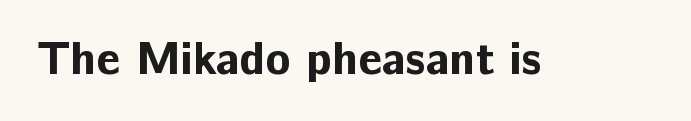
Q: Is the text bold? A: Yes.
Q: Is the text italic (slanted)? A: No, it is upright.
Q: Is the typeface a serif or a sans-serif typeface? A: Sans-serif.
Q: Is the text underlined? A: No.
Q: Is the spacing between letters normal or unusually wide? A: Normal.
Q: Width (condensed, normal, or wide)? A: Normal.
Q: Stroke contrast? A: Low.
Q: x-height? A: Medium.
Q: Monospaced? A: No.
